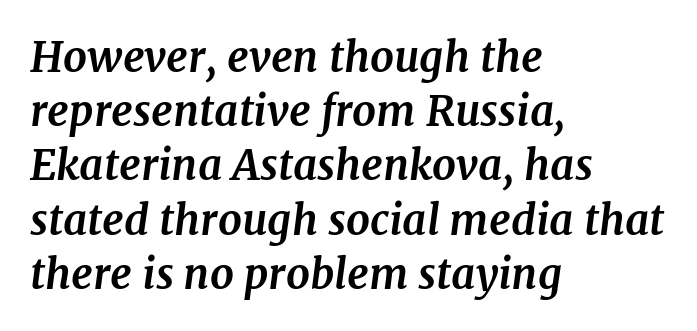
Q: Is the text bold? A: Yes.
Q: Is the text italic (slanted)? A: Yes, it leans right by about 7 degrees.
Q: Is the typeface a serif or a sans-serif typeface? A: Serif.
Q: Is the text underlined? A: No.
Q: How is the paragraph aligned? A: Left-aligned.
Q: Is the spacing between letters normal or unusually wide? A: Normal.
Q: Is the spacing between lines tight, normal or loose? A: Normal.
Q: Width (condensed, normal, or wide)? A: Normal.
Q: Stroke contrast? A: Medium.
Q: x-height? A: Medium.
Q: Monospaced? A: No.
